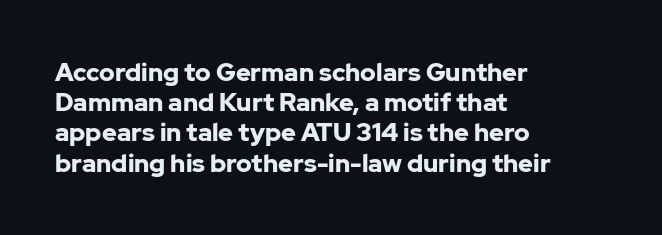
The image shows 25 px bold type, upright; set left-aligned, line spacing 1.21x, normal letter spacing, not underlined.
